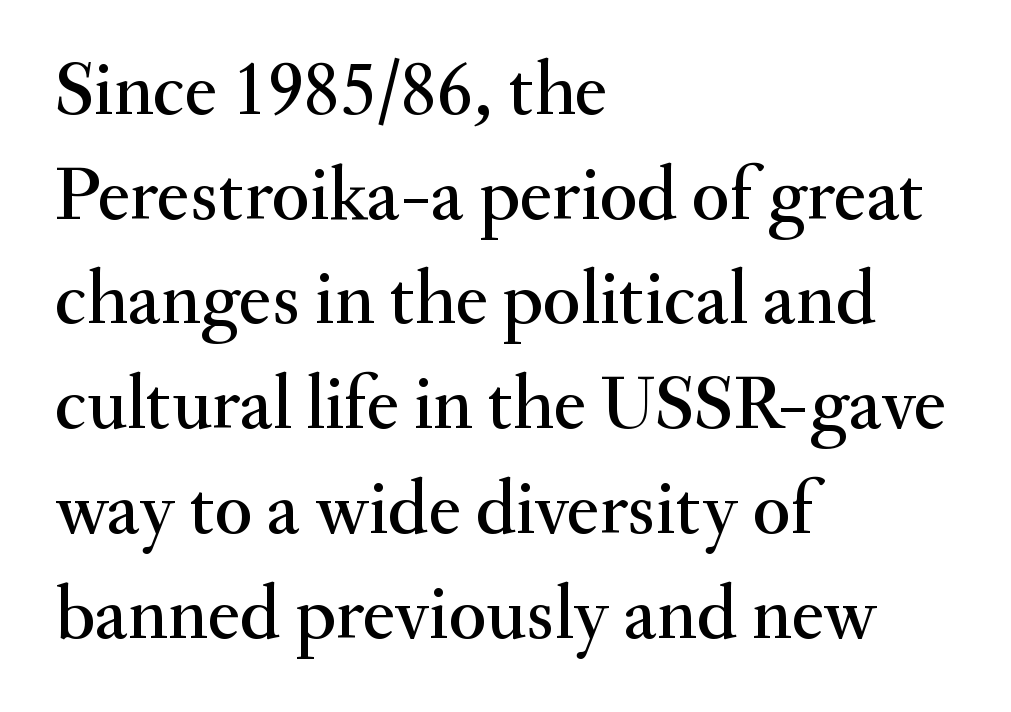
{"serif": "yes", "italic": "no", "width": "normal", "stroke_contrast": "medium", "x_height": "small", "monospaced": "no", "underline": "no", "align": "left", "line_spacing": "normal", "line_spacing_ratio": 1.36, "letter_spacing": "normal", "letter_spacing_em": 0.0, "glyph_px": 77}
